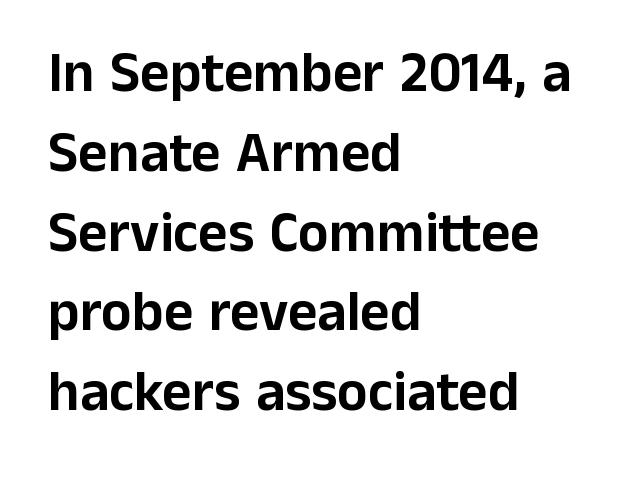
{"serif": "no", "italic": "no", "width": "normal", "stroke_contrast": "low", "x_height": "medium", "monospaced": "no", "underline": "no", "align": "left", "line_spacing": "normal", "line_spacing_ratio": 1.4, "letter_spacing": "normal", "letter_spacing_em": 0.0, "glyph_px": 57}
